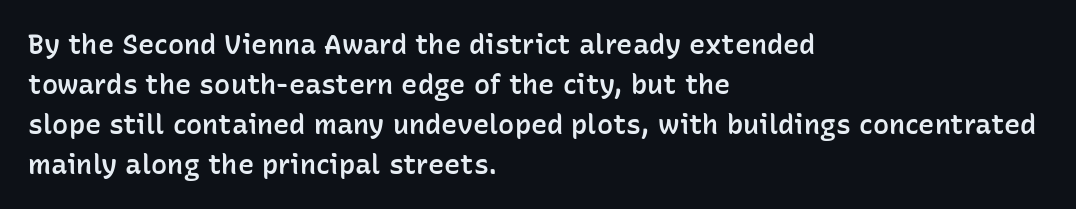
Q: Is the text bold? A: Semi-bold.
Q: Is the text italic (slanted)? A: No, it is upright.
Q: Is the text underlined? A: No.
Q: How is the paragraph aligned? A: Left-aligned.
Q: Is the spacing between letters normal or unusually wide? A: Normal.
Q: Is the spacing between lines tight, normal or loose? A: Normal.
